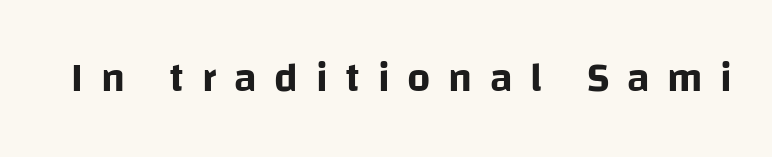
The image shows 41 px sans-serif type, upright; set unusually wide letter spacing (+0.43 em), not underlined; low stroke contrast and a large x-height.
